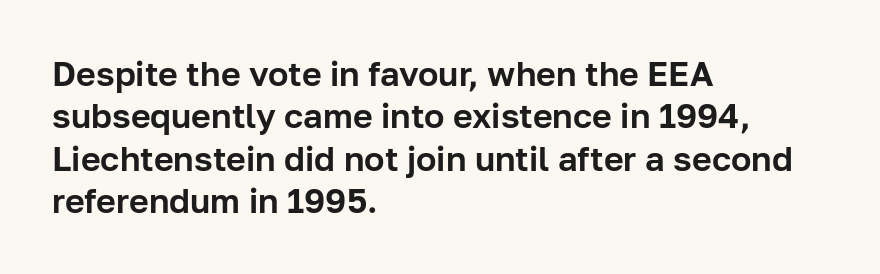
Reading down the block, your eye returns to a fixed left position each line. Looks like regular typesetting: each glyph gets only the width it needs. Standard letterfit; no display-style spreading of the glyphs. Type style note: lacks serifs. Rule under the text: the space is simply empty. Vertical spacing — default.
